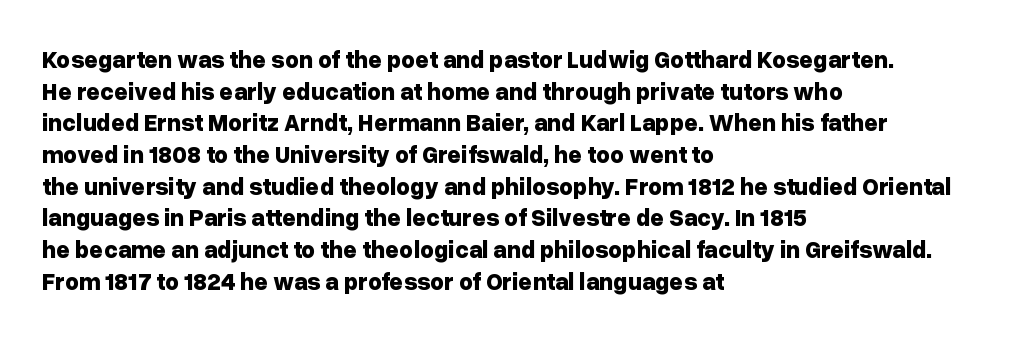
Q: Is the text bold? A: Yes.
Q: Is the text italic (slanted)? A: No, it is upright.
Q: Is the text underlined? A: No.
Q: How is the paragraph aligned? A: Left-aligned.
Q: Is the spacing between letters normal or unusually wide? A: Normal.
Q: Is the spacing between lines tight, normal or loose? A: Normal.
